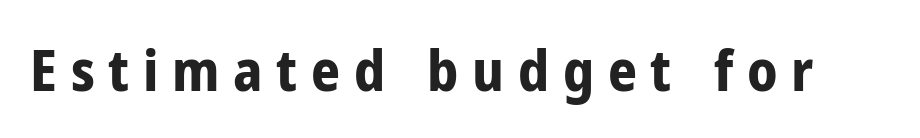
Ascenders rise straight up at ninety degrees. Stroke terminals: plain, sans-serif. The letters advance in unequal steps, a hallmark of proportional type. The foot of each line stays bare and open.
